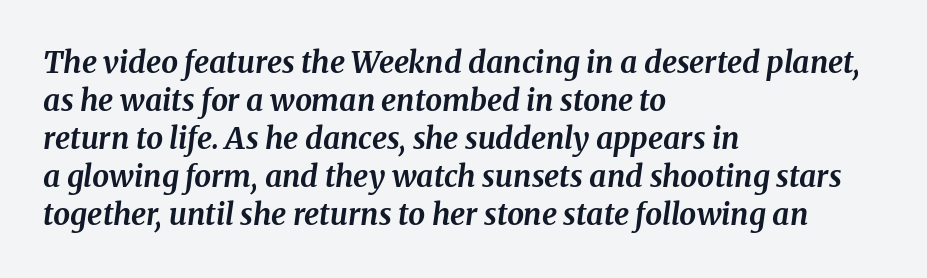
A normal amount of white space separates one row of letters from the next. The rendering uses natural spacing where letterforms have individual widths. These lines are composed in type with serifs. The compositor pushed each line to the left boundary. Underline: absent. Look at the stroke-to-counter ratio: heavy, a bold.
